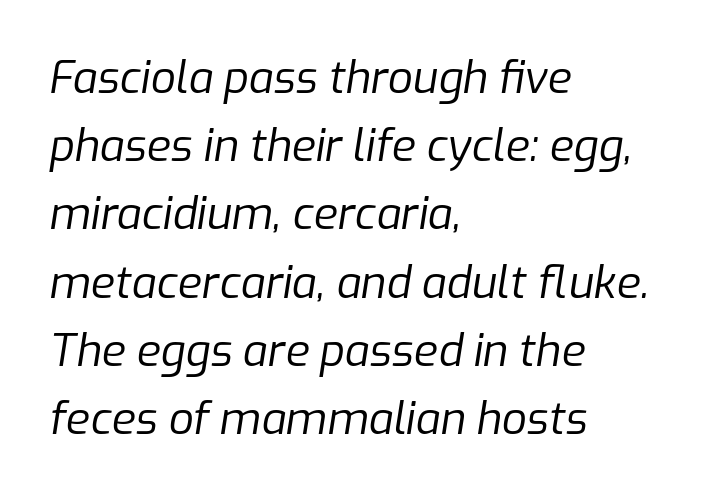
On a weight scale, this lands at 450 or below. The letterforms sit shoulder to shoulder at normal distance. Baseline-to-baseline distance is the conventional proportion of letter height. Note the varied advance widths — an 'i' is clearly narrower than an 'm'.
